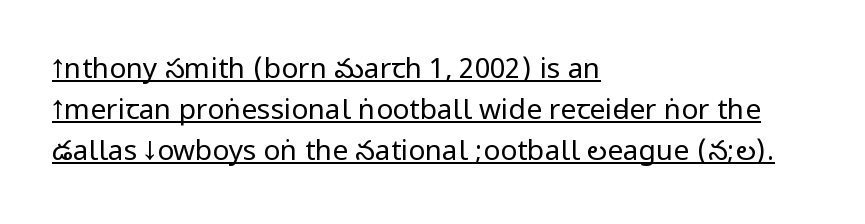
{"serif": "no", "italic": "no", "bold": "no", "weight": "regular", "width": "condensed", "stroke_contrast": "low", "underline": "yes", "align": "left", "line_spacing": "normal", "line_spacing_ratio": 1.46, "letter_spacing": "normal", "letter_spacing_em": 0.0, "glyph_px": 28}
